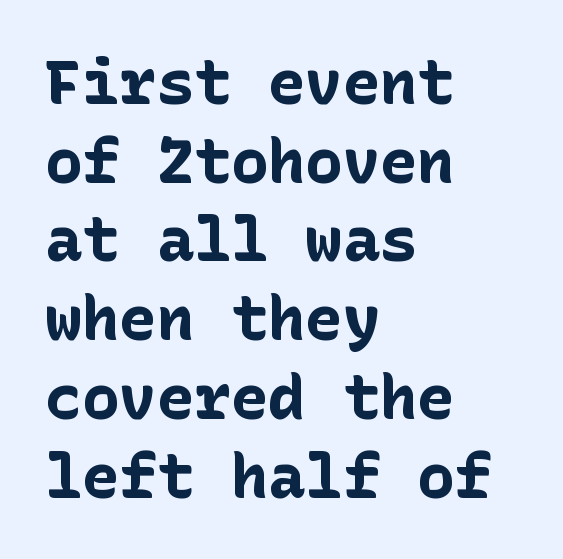
The image shows 62 px bold sans-serif type, upright; set left-aligned, normal line spacing (1.27x), normal letter spacing, not underlined; low stroke contrast and a medium x-height.
